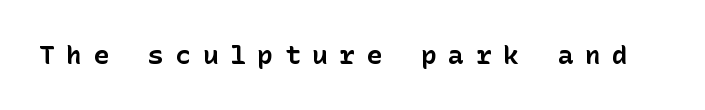
The image shows 26 px bold type, upright; set unusually wide letter spacing (+0.45 em), not underlined.
